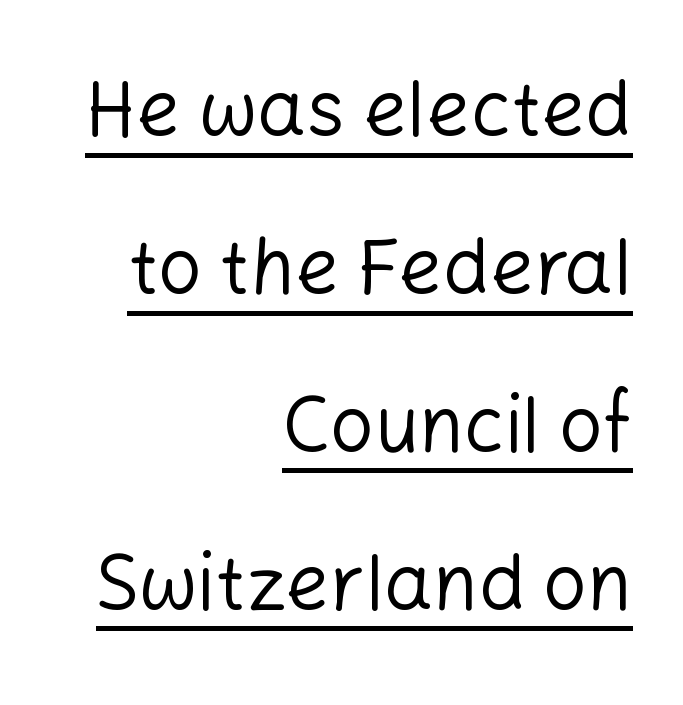
The rendering anchors every line to the right-hand side. Designer's note — italics off, roman on. The horizontal fit of the characters is conventional and even. Is the type heavy? It reads as light-to-regular instead.
